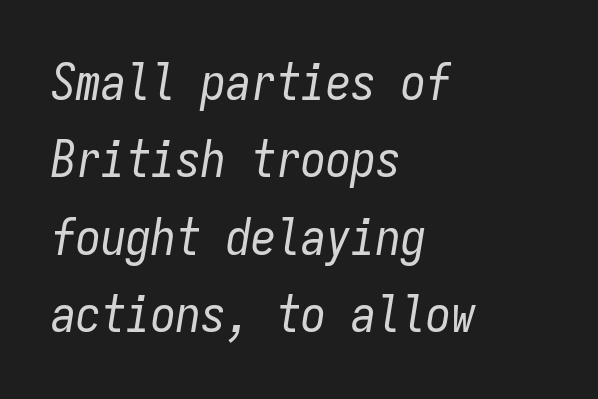
{"italic": "yes", "lean": "right", "slant_degrees": 9, "bold": "no", "weight": "regular", "width": "condensed", "stroke_contrast": "low", "x_height": "medium", "monospaced": "yes", "underline": "no", "align": "left", "line_spacing": "normal", "line_spacing_ratio": 1.55, "letter_spacing": "normal", "letter_spacing_em": 0.0, "glyph_px": 50}
